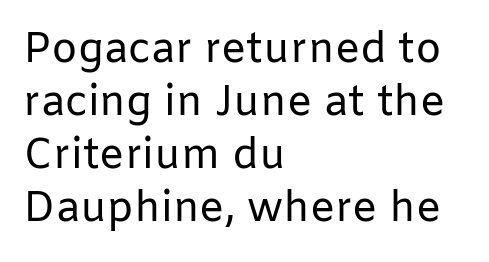
Q: Is the text bold? A: No.
Q: Is the text italic (slanted)? A: No, it is upright.
Q: Is the typeface a serif or a sans-serif typeface? A: Sans-serif.
Q: Is the text underlined? A: No.
Q: How is the paragraph aligned? A: Left-aligned.
Q: Is the spacing between letters normal or unusually wide? A: Normal.
Q: Is the spacing between lines tight, normal or loose? A: Normal.
Q: Width (condensed, normal, or wide)? A: Normal.
Q: Stroke contrast? A: Low.
Q: x-height? A: Medium.
Q: Monospaced? A: No.
